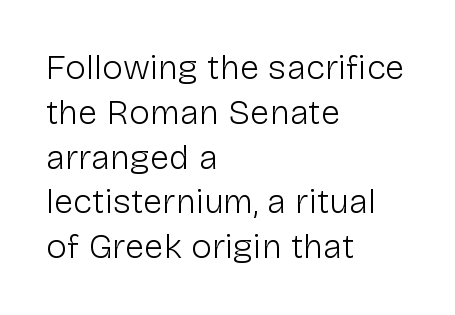
Q: Is the text bold? A: No.
Q: Is the text italic (slanted)? A: No, it is upright.
Q: Is the typeface a serif or a sans-serif typeface? A: Sans-serif.
Q: Is the text underlined? A: No.
Q: How is the paragraph aligned? A: Left-aligned.
Q: Is the spacing between letters normal or unusually wide? A: Normal.
Q: Is the spacing between lines tight, normal or loose? A: Normal.
Q: Width (condensed, normal, or wide)? A: Normal.
Q: Stroke contrast? A: Low.
Q: x-height? A: Medium.
Q: Monospaced? A: No.
